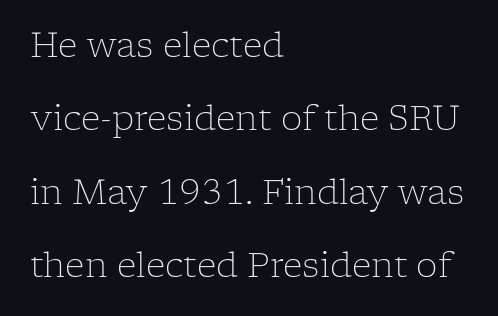
Q: Is the text bold? A: No.
Q: Is the text italic (slanted)? A: No, it is upright.
Q: Is the typeface a serif or a sans-serif typeface? A: Serif.
Q: Is the text underlined? A: No.
Q: How is the paragraph aligned? A: Left-aligned.
Q: Is the spacing between letters normal or unusually wide? A: Normal.
Q: Is the spacing between lines tight, normal or loose? A: Loose.
Q: Width (condensed, normal, or wide)? A: Normal.
Q: Stroke contrast? A: Low.
Q: x-height? A: Medium.
Q: Monospaced? A: No.
